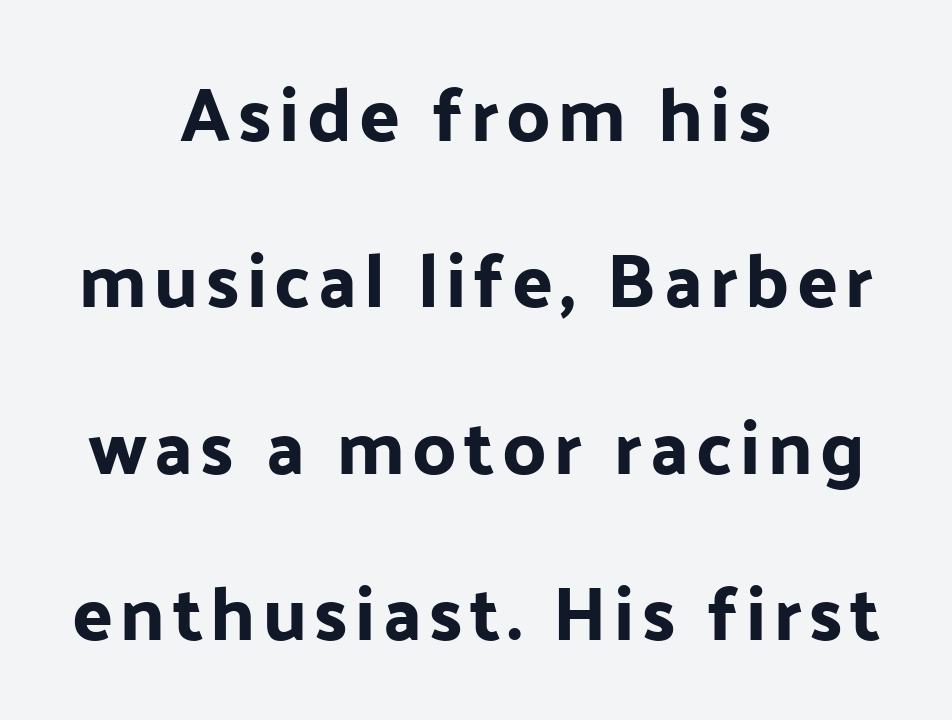
Q: Is the text italic (slanted)? A: No, it is upright.
Q: Is the typeface a serif or a sans-serif typeface? A: Sans-serif.
Q: Is the text underlined? A: No.
Q: How is the paragraph aligned? A: Centered.
Q: Is the spacing between lines tight, normal or loose? A: Loose.
Q: Width (condensed, normal, or wide)? A: Normal.
Q: Stroke contrast? A: Low.
Q: x-height? A: Medium.
Q: Monospaced? A: No.
